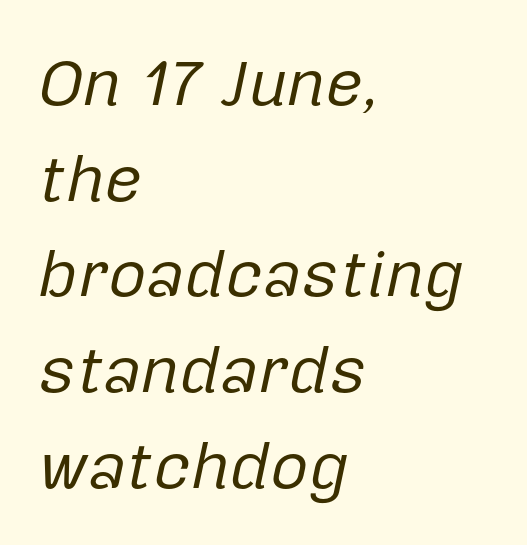
Underline: absent. Designer's note — italics engaged. You could not count columns in this text — the font is proportionally spaced. This sample keeps an unexceptional amount of space between lines. The ragged edge is on the right, which tells us the setting is flush left. The horizontal fit of the characters is conventional and even.
